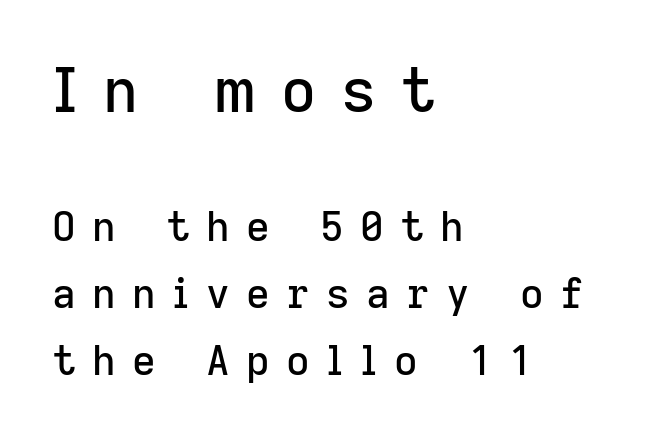
Leftover space on each line is placed entirely after the last word. Letters rest on an invisible, unmarked baseline. Posture: straight, roman, zero tilt. Successive baselines arrive at the customary interval. Which of the two is more prominent by size? The first, at the top. The letters carry no serifs — their stems end cleanly without finishing strokes.
